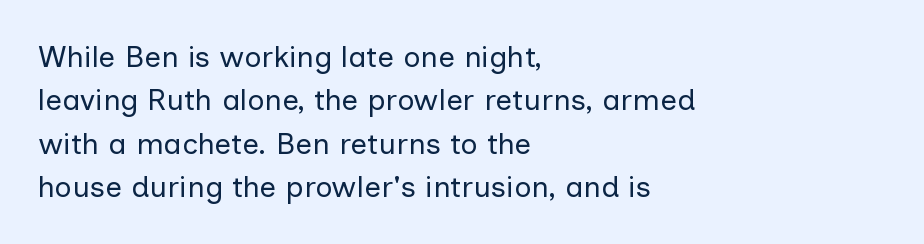
Q: Is the text bold? A: No.
Q: Is the text italic (slanted)? A: No, it is upright.
Q: Is the typeface a serif or a sans-serif typeface? A: Sans-serif.
Q: Is the text underlined? A: No.
Q: How is the paragraph aligned? A: Left-aligned.
Q: Is the spacing between letters normal or unusually wide? A: Normal.
Q: Is the spacing between lines tight, normal or loose? A: Normal.
Q: Width (condensed, normal, or wide)? A: Normal.
Q: Stroke contrast? A: Low.
Q: x-height? A: Medium.
Q: Monospaced? A: No.
